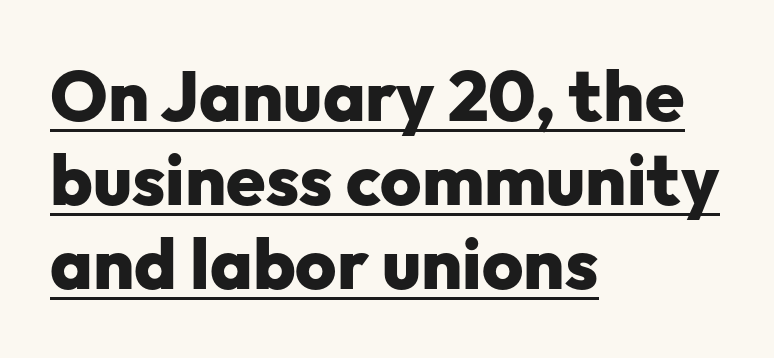
{"serif": "no", "italic": "no", "bold": "yes", "weight": "heavy", "width": "normal", "stroke_contrast": "low", "x_height": "medium", "monospaced": "no", "underline": "yes", "align": "left", "line_spacing_ratio": 1.18, "letter_spacing": "normal", "letter_spacing_em": 0.0, "glyph_px": 71}
